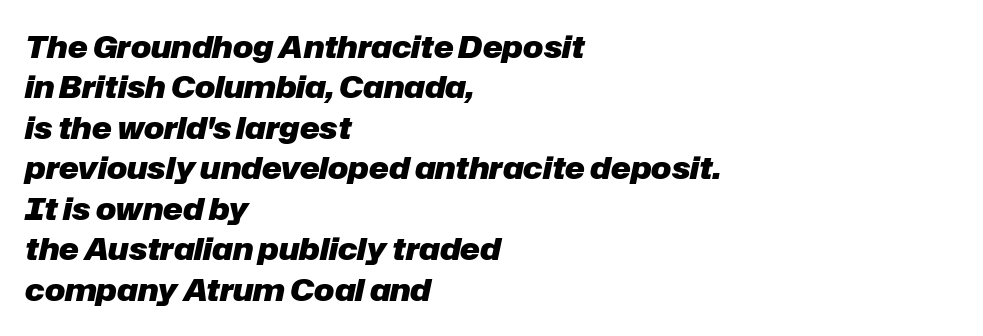
The image shows 30 px heavy type, italic (leaning right); set left-aligned, normal line spacing (1.35x), normal letter spacing, not underlined; low stroke contrast and a medium x-height.
